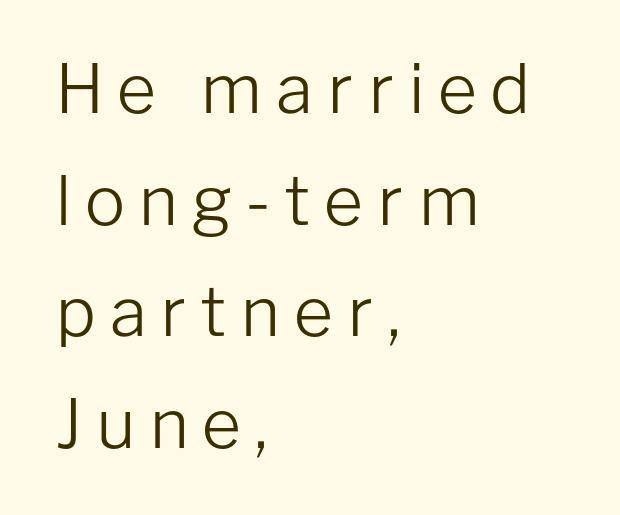
Q: Is the text bold? A: No.
Q: Is the text italic (slanted)? A: No, it is upright.
Q: Is the typeface a serif or a sans-serif typeface? A: Sans-serif.
Q: Is the text underlined? A: No.
Q: How is the paragraph aligned? A: Left-aligned.
Q: Is the spacing between lines tight, normal or loose? A: Normal.
Q: Width (condensed, normal, or wide)? A: Normal.
Q: Stroke contrast? A: Low.
Q: x-height? A: Medium.
Q: Monospaced? A: No.
